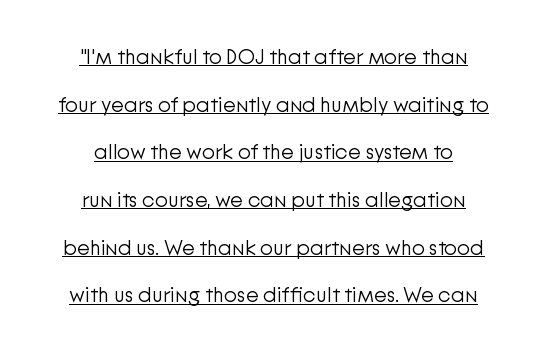
{"italic": "no", "bold": "no", "underline": "yes", "align": "center", "line_spacing": "loose", "line_spacing_ratio": 2.27, "letter_spacing": "normal", "letter_spacing_em": 0.0, "glyph_px": 21}
